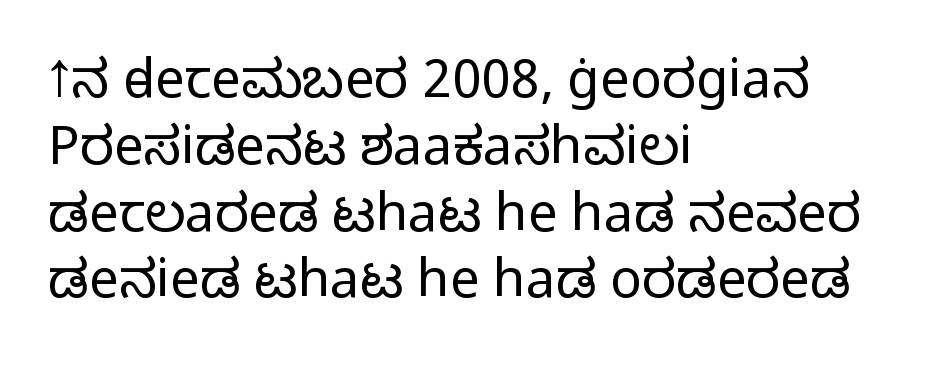
The image shows 53 px light sans-serif type, upright; set left-aligned, normal line spacing (1.26x), normal letter spacing, not underlined; low stroke contrast and a medium x-height.
